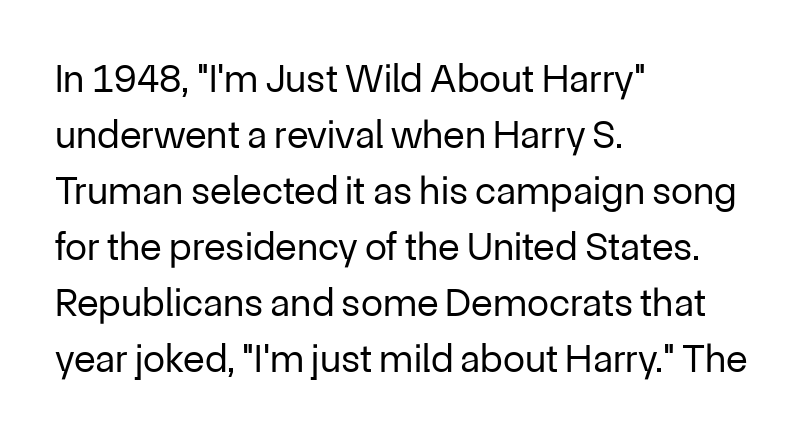
The image shows 40 px regular-weight sans-serif type, upright; set left-aligned, normal line spacing (1.4x), normal letter spacing, not underlined; low stroke contrast and a medium x-height.
